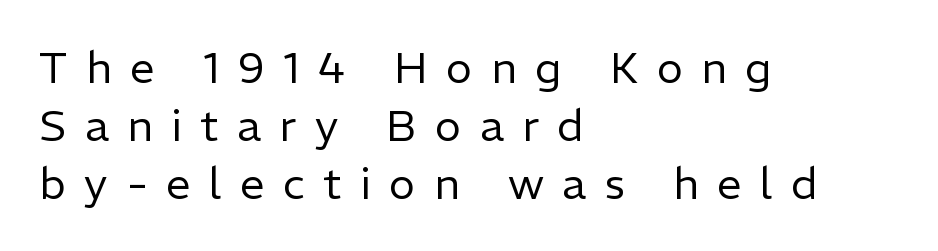
Plain, unruled lines of type. Designer's note — italics off, roman on. You can tell from the bare stems that sans-serif type was used. Character widths vary here, with narrow letters taking less room than wide ones. Alignment: flush left.
